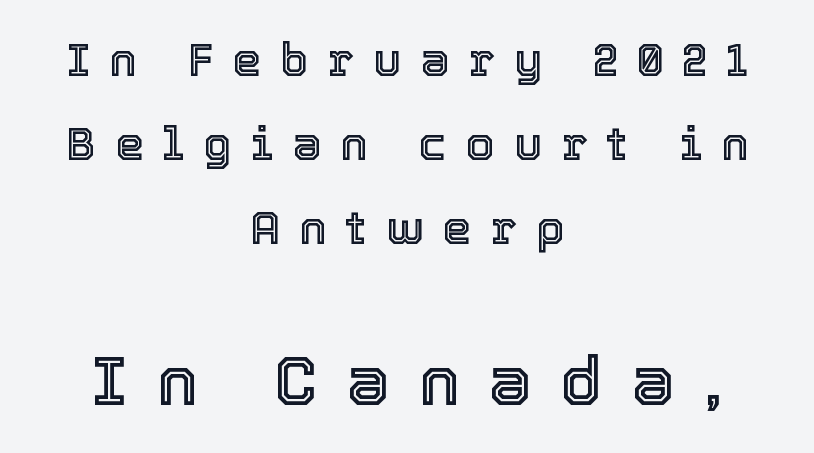
{"italic": "no", "width": "normal", "x_height": "medium", "monospaced": "no", "underline": "no", "align": "center", "line_spacing_ratio": 1.83, "letter_spacing": "wide", "letter_spacing_em": 0.42, "larger_block": "second", "size_ratio": 1.5, "glyph_px": 69}
